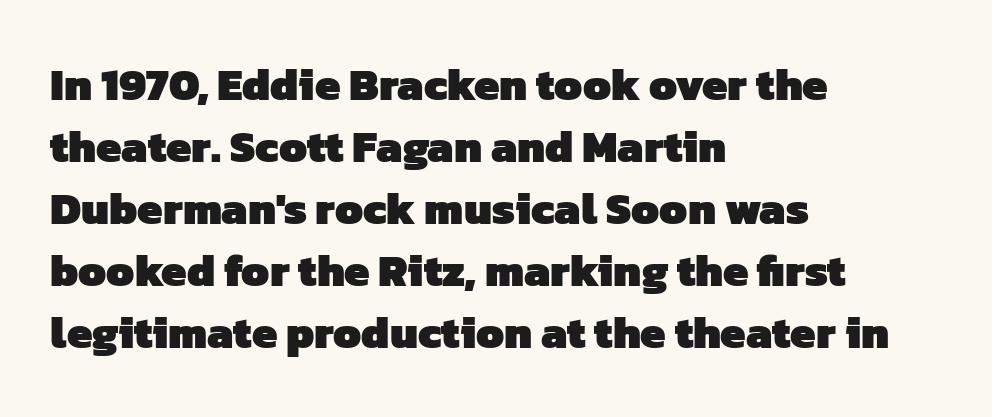
The image shows 45 px heavy sans-serif type; set left-aligned, normal line spacing (1.38x), normal letter spacing, not underlined; low stroke contrast and a medium x-height.
